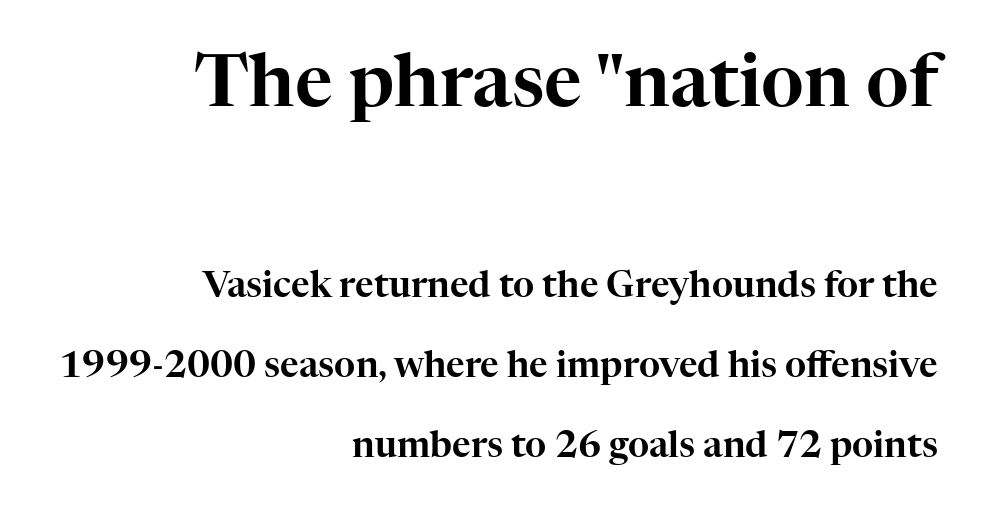
The image shows 73 px serif type, upright; set right-aligned, loose line spacing (2.22x), normal letter spacing, not underlined; the first (top) block is 2.03x larger; high stroke contrast and a medium x-height.
